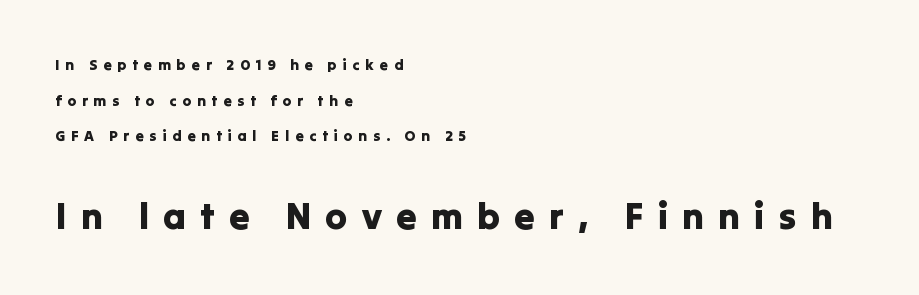
Q: Is the text italic (slanted)? A: No, it is upright.
Q: Is the typeface a serif or a sans-serif typeface? A: Sans-serif.
Q: Is the text underlined? A: No.
Q: How is the paragraph aligned? A: Left-aligned.
Q: Is the spacing between letters normal or unusually wide? A: Unusually wide.
Q: Is the spacing between lines tight, normal or loose? A: Loose.
Q: Which block of text is set in a larger size, the first (top) or the second (bottom)? A: The second (bottom) one.
Q: Width (condensed, normal, or wide)? A: Normal.
Q: Stroke contrast? A: Low.
Q: x-height? A: Medium.
Q: Monospaced? A: No.
